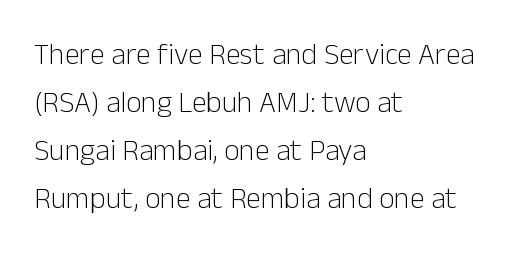
Q: Is the text bold? A: No.
Q: Is the text italic (slanted)? A: No, it is upright.
Q: Is the typeface a serif or a sans-serif typeface? A: Sans-serif.
Q: Is the text underlined? A: No.
Q: How is the paragraph aligned? A: Left-aligned.
Q: Is the spacing between letters normal or unusually wide? A: Normal.
Q: Is the spacing between lines tight, normal or loose? A: Normal.
Q: Width (condensed, normal, or wide)? A: Normal.
Q: Stroke contrast? A: Low.
Q: x-height? A: Medium.
Q: Monospaced? A: No.
